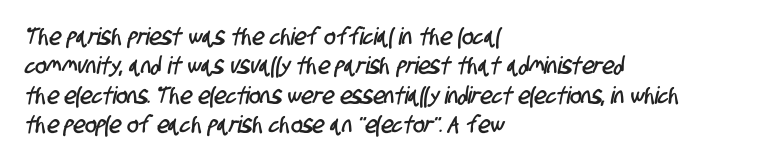
Q: Is the text underlined? A: No.
Q: How is the paragraph aligned? A: Left-aligned.
Q: Is the spacing between letters normal or unusually wide? A: Normal.
